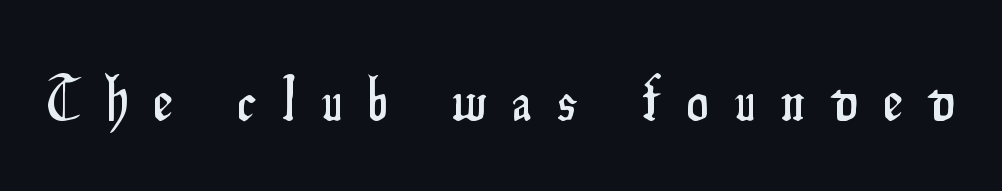
{"serif": "no", "italic": "no", "width": "condensed", "stroke_contrast": "low", "x_height": "small", "monospaced": "no", "underline": "no", "letter_spacing": "wide", "letter_spacing_em": 0.43, "glyph_px": 61}
